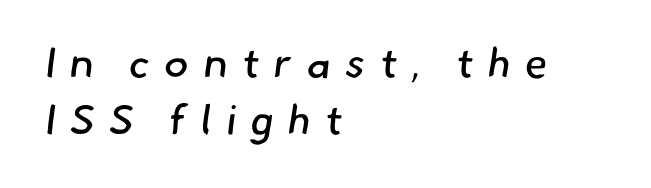
Caption: expanded tracking, letters set apart. Baseline-to-baseline distance is the conventional proportion of letter height. The font sits on the lighter half of the weight spectrum, regular included. The baseline area is clear.
